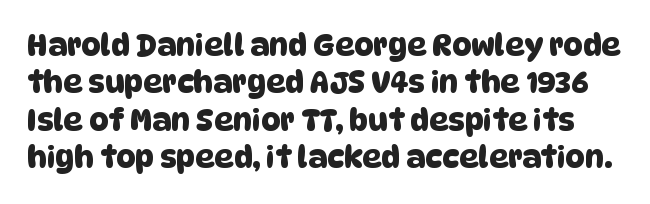
Q: Is the typeface a serif or a sans-serif typeface? A: Sans-serif.
Q: Is the text underlined? A: No.
Q: Is the spacing between letters normal or unusually wide? A: Normal.
Q: Is the spacing between lines tight, normal or loose? A: Normal.
Q: Width (condensed, normal, or wide)? A: Normal.
Q: Stroke contrast? A: Low.
Q: x-height? A: Large.
Q: Monospaced? A: No.
